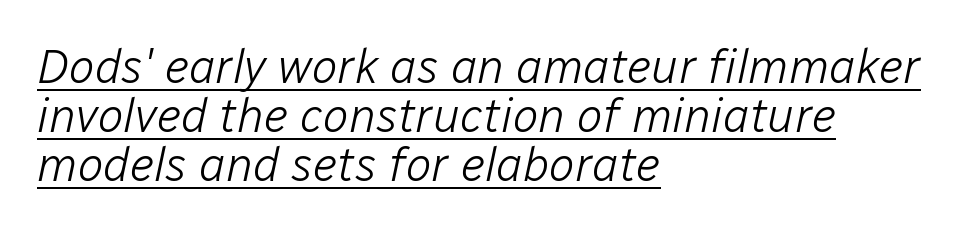
{"italic": "yes", "lean": "right", "slant_degrees": 12, "bold": "no", "weight": "light", "width": "normal", "stroke_contrast": "low", "x_height": "medium", "monospaced": "no", "underline": "yes", "align": "left", "line_spacing": "tight", "line_spacing_ratio": 1.02, "letter_spacing": "normal", "letter_spacing_em": 0.0, "glyph_px": 48}
